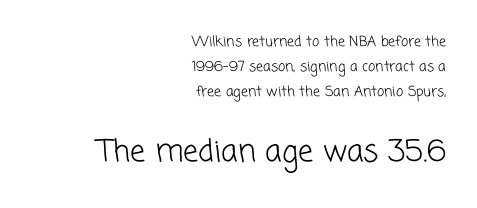
Varying glyph widths throughout — classic text-font behaviour. The rendering enlarges the type as you move from the upper chunk to the lower. A typesetter would label this face a sans. Unmarked baselines from the first word to the last. Leftover space on each line is placed entirely before the opening word. What stands out about the letter spacing? Nothing — it is the standard amount.
